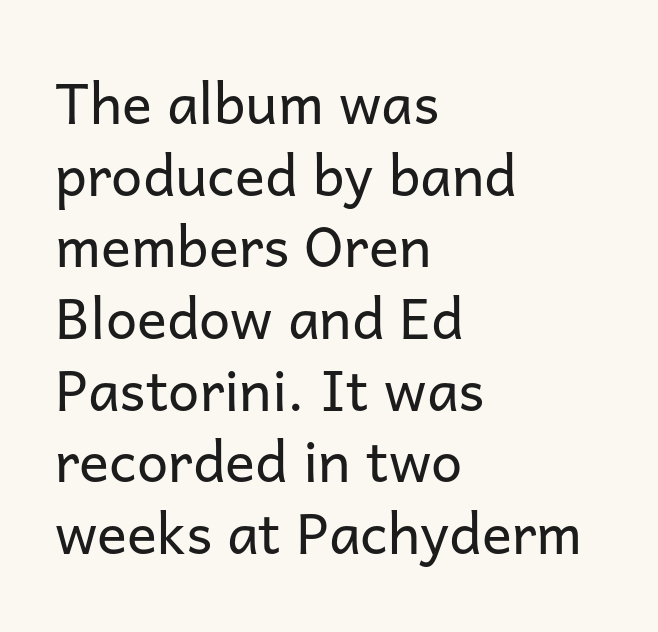
The passage shown has conventional tracking throughout. Is the type heavy? It reads as light-to-regular instead. Check where the strokes stop: nothing finishes them off — pure sans. The glyphs are unaccompanied by any horizontal stroke below them. Italic: no, the glyphs are upright roman. Line beginnings align vertically; line endings do not.
